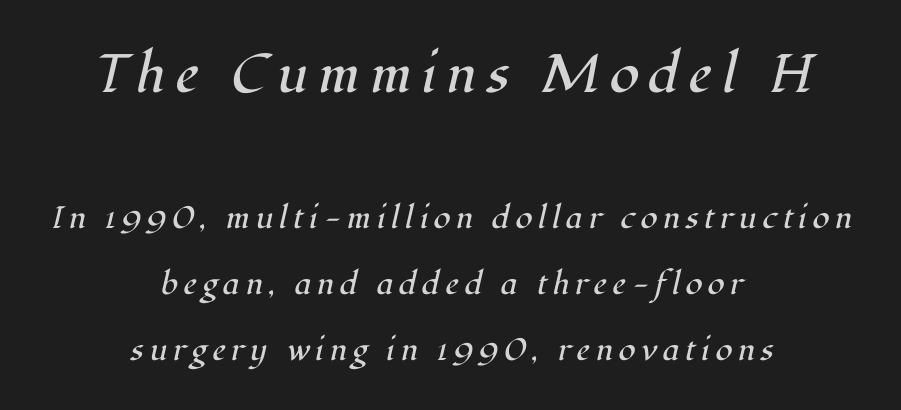
Q: Is the text bold? A: No.
Q: Is the text italic (slanted)? A: Yes, it leans right by about 12 degrees.
Q: Is the typeface a serif or a sans-serif typeface? A: Serif.
Q: Is the text underlined? A: No.
Q: How is the paragraph aligned? A: Centered.
Q: Is the spacing between lines tight, normal or loose? A: Loose.
Q: Which block of text is set in a larger size, the first (top) or the second (bottom)? A: The first (top) one.
Q: Width (condensed, normal, or wide)? A: Normal.
Q: Stroke contrast? A: High.
Q: x-height? A: Medium.
Q: Monospaced? A: No.
